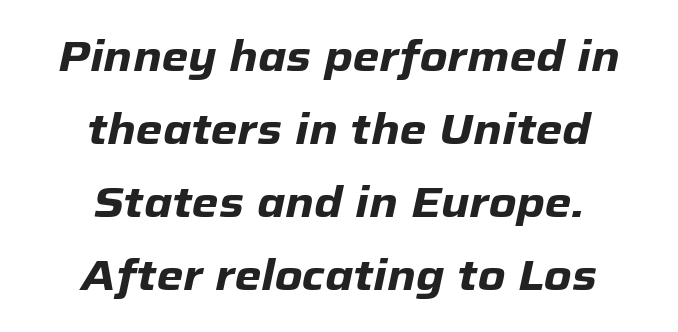
Q: Is the text bold? A: Yes.
Q: Is the text italic (slanted)? A: Yes, it leans right by about 12 degrees.
Q: Is the text underlined? A: No.
Q: How is the paragraph aligned? A: Centered.
Q: Is the spacing between letters normal or unusually wide? A: Normal.
Q: Is the spacing between lines tight, normal or loose? A: Normal.
Q: Width (condensed, normal, or wide)? A: Normal.
Q: Stroke contrast? A: Low.
Q: x-height? A: Medium.
Q: Monospaced? A: No.
